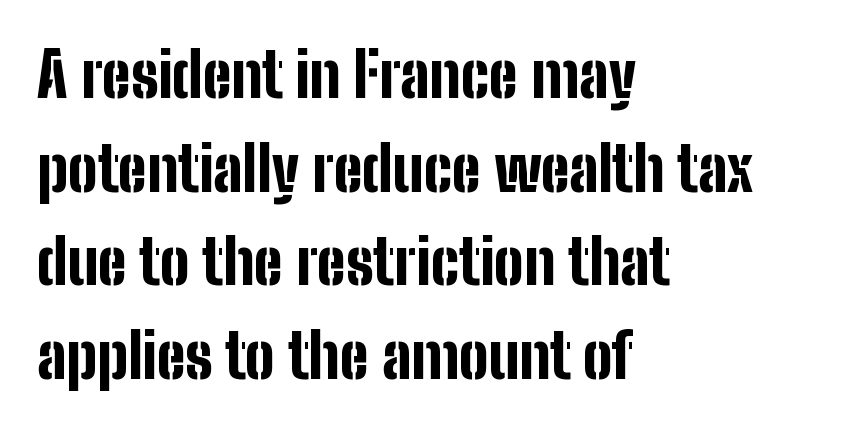
The font's upright variant was chosen for this text. These words are printed bold, with thick strokes throughout. Think of a printed novel: that variable character pitch is what you see here. Has an underline been added? It has not. Are there feet on the stems? There aren't — it's a sans. Line beginnings align vertically; line endings do not.
